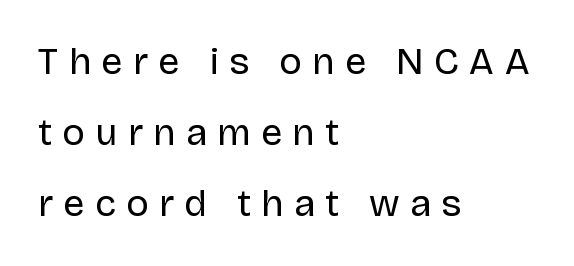
Q: Is the text bold? A: No.
Q: Is the text italic (slanted)? A: No, it is upright.
Q: Is the typeface a serif or a sans-serif typeface? A: Sans-serif.
Q: Is the text underlined? A: No.
Q: How is the paragraph aligned? A: Left-aligned.
Q: Is the spacing between letters normal or unusually wide? A: Unusually wide.
Q: Width (condensed, normal, or wide)? A: Normal.
Q: Stroke contrast? A: Low.
Q: x-height? A: Large.
Q: Monospaced? A: No.
